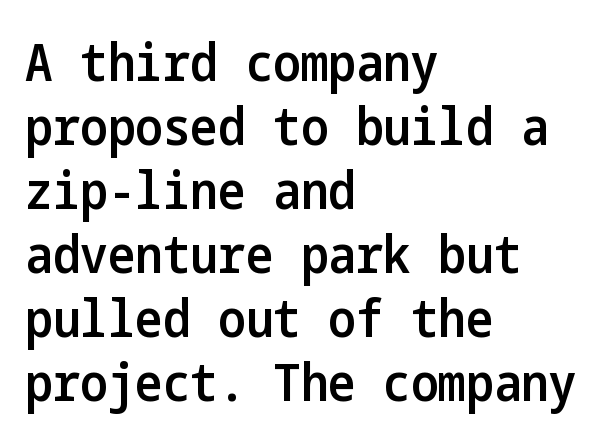
Q: Is the text bold? A: Semi-bold.
Q: Is the text italic (slanted)? A: No, it is upright.
Q: Is the typeface a serif or a sans-serif typeface? A: Sans-serif.
Q: Is the text underlined? A: No.
Q: How is the paragraph aligned? A: Left-aligned.
Q: Is the spacing between letters normal or unusually wide? A: Normal.
Q: Width (condensed, normal, or wide)? A: Condensed.
Q: Stroke contrast? A: Low.
Q: x-height? A: Medium.
